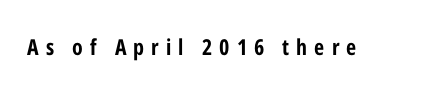
The image shows 22 px bold type, upright; set unusually wide letter spacing (+0.32 em), not underlined.
